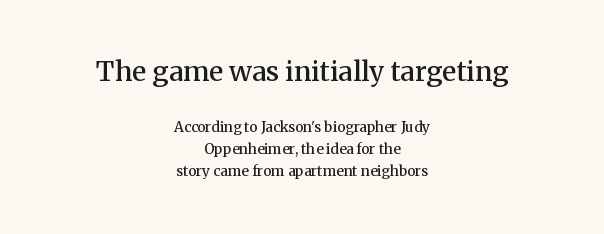
How are the letters spaced? Ordinarily, with no added tracking. Block one is the big one; block two sits smaller underneath. Nobody drew a line under any word here. Is the block centered? Yes — each line is placed symmetrically about the middle.
